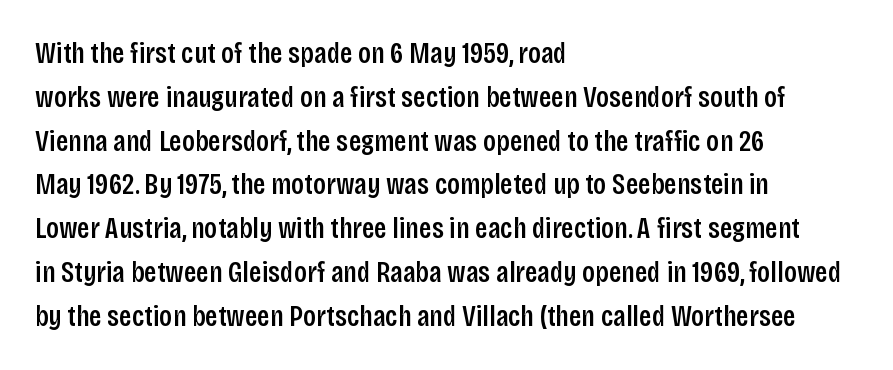
Q: Is the text bold? A: Semi-bold.
Q: Is the text italic (slanted)? A: No, it is upright.
Q: Is the typeface a serif or a sans-serif typeface? A: Sans-serif.
Q: Is the text underlined? A: No.
Q: How is the paragraph aligned? A: Left-aligned.
Q: Is the spacing between letters normal or unusually wide? A: Normal.
Q: Is the spacing between lines tight, normal or loose? A: Normal.
Q: Width (condensed, normal, or wide)? A: Condensed.
Q: Stroke contrast? A: Low.
Q: x-height? A: Large.
Q: Monospaced? A: No.
